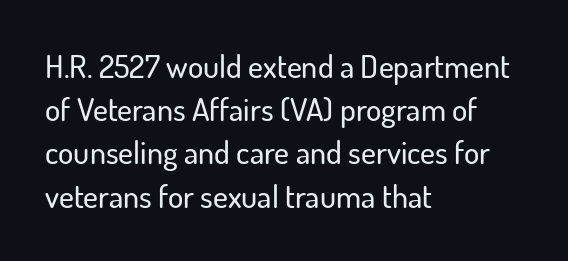
Horizontally, the lines are justified to the leading edge only. Posture: upright roman. The letters sit at their default tracking, neither squeezed nor spread. Note: no serifs on the glyphs. Vertical spacing — default.
